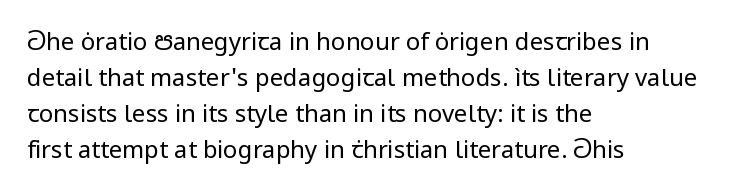
{"italic": "no", "bold": "no", "underline": "no", "align": "left", "line_spacing": "normal", "line_spacing_ratio": 1.5, "letter_spacing": "normal", "letter_spacing_em": 0.0, "glyph_px": 24}
